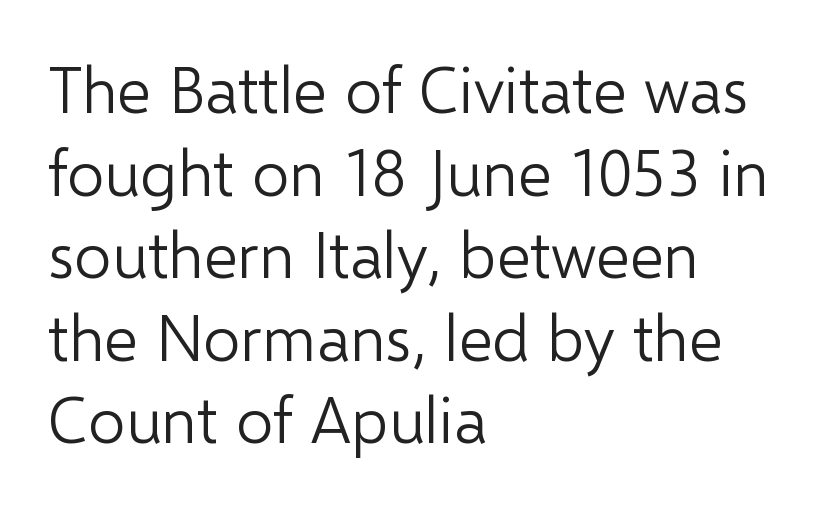
{"serif": "no", "italic": "no", "bold": "no", "weight": "light", "width": "normal", "stroke_contrast": "low", "x_height": "medium", "monospaced": "no", "underline": "no", "align": "left", "line_spacing": "normal", "line_spacing_ratio": 1.27, "letter_spacing": "normal", "letter_spacing_em": 0.0, "glyph_px": 65}
